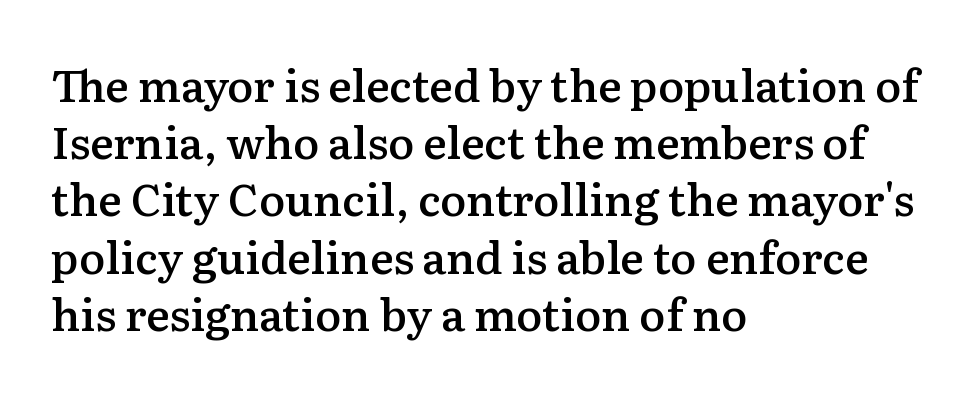
Q: Is the text bold? A: Semi-bold.
Q: Is the text italic (slanted)? A: No, it is upright.
Q: Is the typeface a serif or a sans-serif typeface? A: Serif.
Q: Is the text underlined? A: No.
Q: How is the paragraph aligned? A: Left-aligned.
Q: Is the spacing between letters normal or unusually wide? A: Normal.
Q: Is the spacing between lines tight, normal or loose? A: Normal.
Q: Width (condensed, normal, or wide)? A: Normal.
Q: Stroke contrast? A: Medium.
Q: x-height? A: Medium.
Q: Monospaced? A: No.
